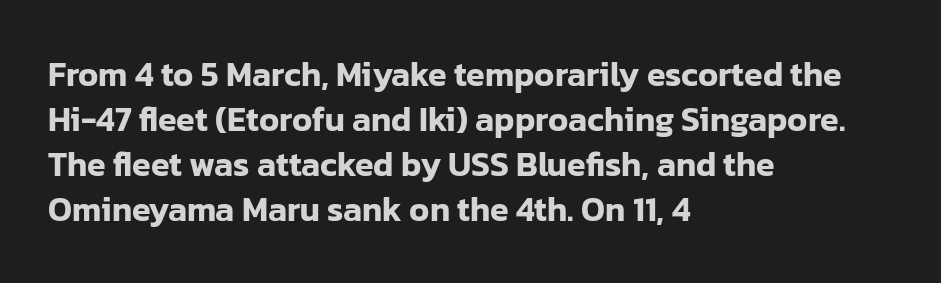
The image shows 34 px sans-serif type, upright; set left-aligned, normal line spacing (1.32x), normal letter spacing, not underlined; low stroke contrast and a medium x-height.
